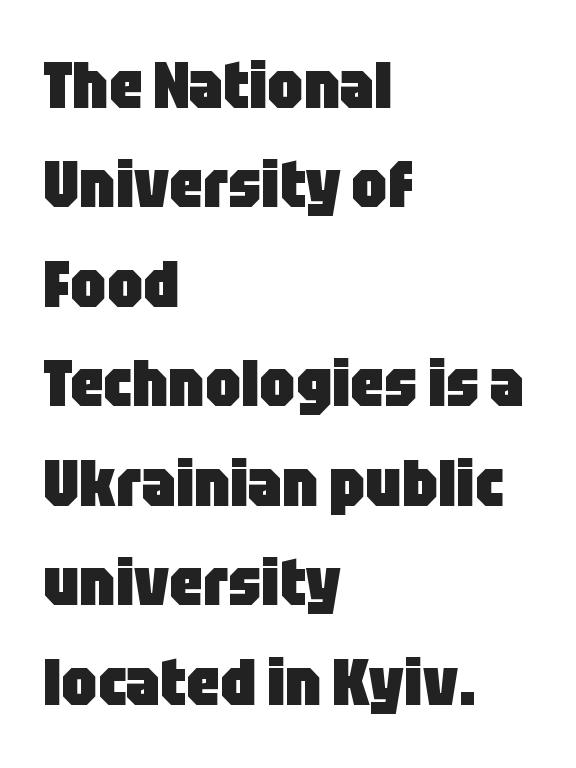
{"serif": "no", "italic": "no", "bold": "yes", "weight": "heavy", "width": "condensed", "stroke_contrast": "low", "x_height": "large", "monospaced": "no", "underline": "no", "align": "left", "line_spacing": "normal", "line_spacing_ratio": 1.53, "letter_spacing": "normal", "letter_spacing_em": 0.0, "glyph_px": 65}
